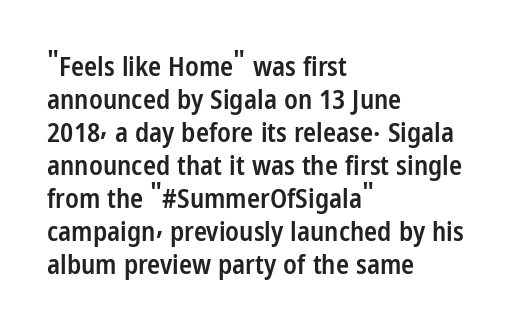
{"italic": "no", "bold": "semi", "underline": "no", "align": "left", "line_spacing_ratio": 1.22, "letter_spacing": "normal", "letter_spacing_em": 0.0, "glyph_px": 27}
